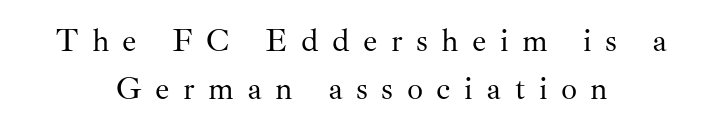
{"serif": "yes", "italic": "no", "bold": "no", "weight": "regular", "width": "normal", "stroke_contrast": "medium", "x_height": "small", "monospaced": "no", "underline": "no", "align": "center", "line_spacing": "normal", "line_spacing_ratio": 1.5, "letter_spacing": "wide", "letter_spacing_em": 0.42, "glyph_px": 32}
